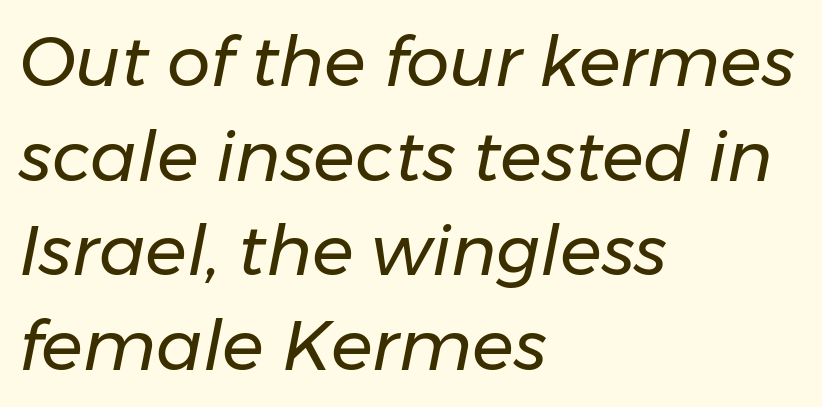
{"italic": "yes", "lean": "right", "slant_degrees": 11, "bold": "no", "weight": "regular", "width": "normal", "stroke_contrast": "low", "x_height": "medium", "monospaced": "no", "underline": "no", "align": "left", "line_spacing": "normal", "line_spacing_ratio": 1.37, "letter_spacing": "normal", "letter_spacing_em": 0.0, "glyph_px": 69}
